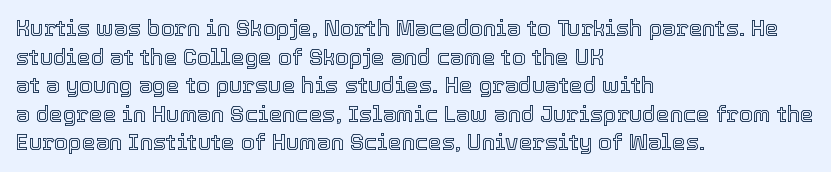
Q: Is the text italic (slanted)? A: No, it is upright.
Q: Is the text underlined? A: No.
Q: How is the paragraph aligned? A: Left-aligned.
Q: Is the spacing between letters normal or unusually wide? A: Normal.
Q: Is the spacing between lines tight, normal or loose? A: Normal.
